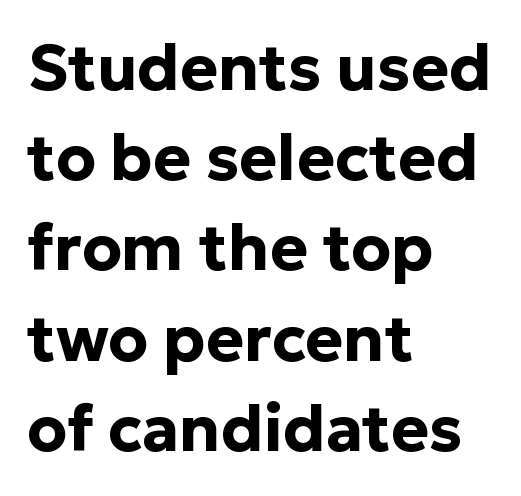
Q: Is the text bold? A: Yes.
Q: Is the text italic (slanted)? A: No, it is upright.
Q: Is the typeface a serif or a sans-serif typeface? A: Sans-serif.
Q: Is the text underlined? A: No.
Q: How is the paragraph aligned? A: Left-aligned.
Q: Is the spacing between letters normal or unusually wide? A: Normal.
Q: Is the spacing between lines tight, normal or loose? A: Normal.
Q: Width (condensed, normal, or wide)? A: Normal.
Q: Stroke contrast? A: Low.
Q: x-height? A: Medium.
Q: Monospaced? A: No.
